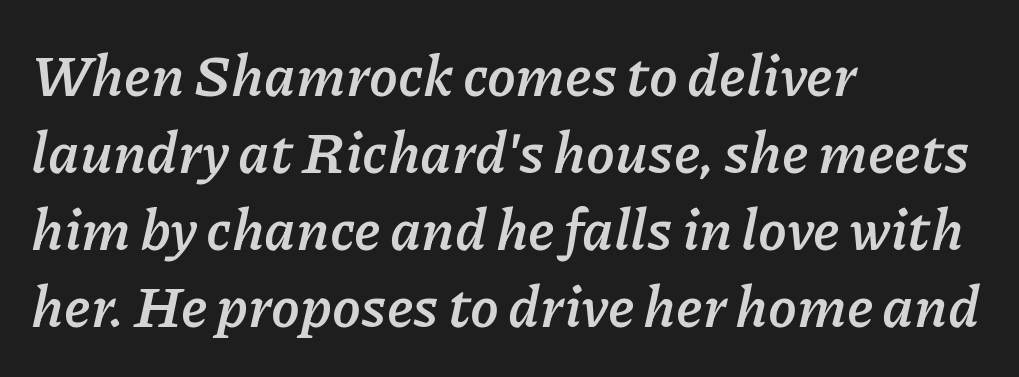
Q: Is the text bold? A: Yes.
Q: Is the text italic (slanted)? A: Yes, it leans right by about 11 degrees.
Q: Is the text underlined? A: No.
Q: How is the paragraph aligned? A: Left-aligned.
Q: Is the spacing between letters normal or unusually wide? A: Normal.
Q: Is the spacing between lines tight, normal or loose? A: Normal.
Q: Width (condensed, normal, or wide)? A: Normal.
Q: Stroke contrast? A: Low.
Q: x-height? A: Medium.
Q: Monospaced? A: No.
